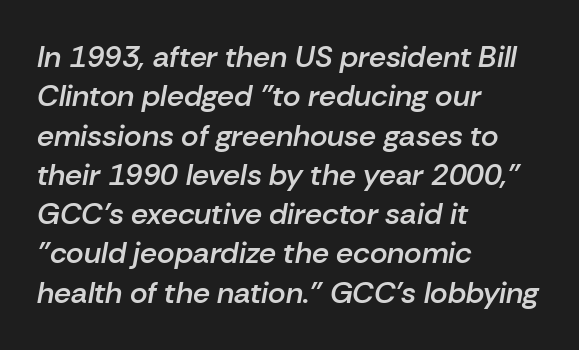
Q: Is the text bold? A: Semi-bold.
Q: Is the text italic (slanted)? A: Yes, it leans right by about 10 degrees.
Q: Is the text underlined? A: No.
Q: How is the paragraph aligned? A: Left-aligned.
Q: Is the spacing between letters normal or unusually wide? A: Normal.
Q: Is the spacing between lines tight, normal or loose? A: Normal.
Q: Width (condensed, normal, or wide)? A: Normal.
Q: Stroke contrast? A: Low.
Q: x-height? A: Medium.
Q: Monospaced? A: No.
